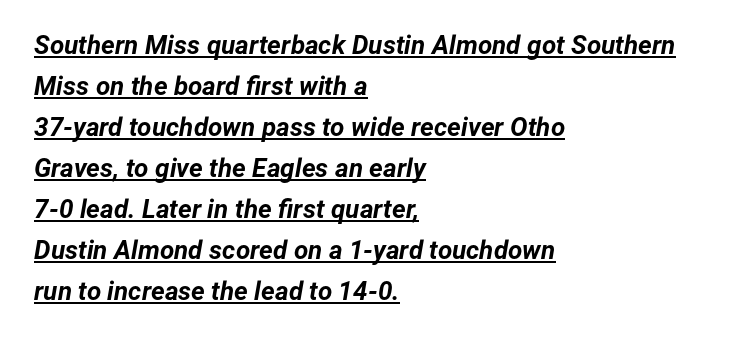
Q: Is the text bold? A: Yes.
Q: Is the text italic (slanted)? A: Yes, it leans right by about 12 degrees.
Q: Is the text underlined? A: Yes.
Q: How is the paragraph aligned? A: Left-aligned.
Q: Is the spacing between letters normal or unusually wide? A: Normal.
Q: Is the spacing between lines tight, normal or loose? A: Normal.
